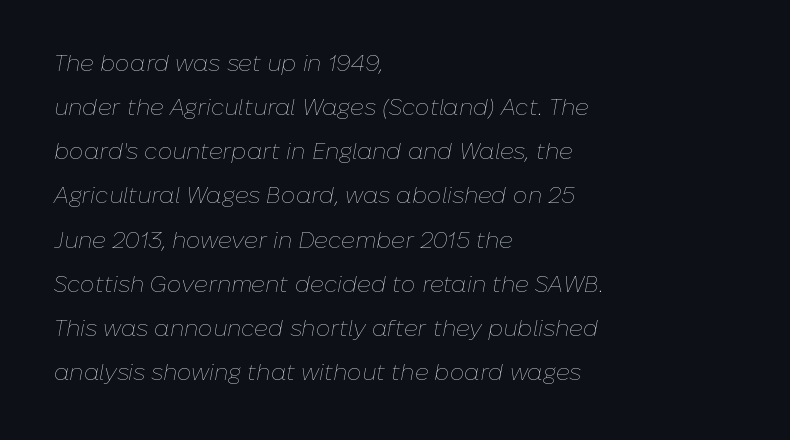
Q: Is the text bold? A: No.
Q: Is the text italic (slanted)? A: Yes, it leans right by about 10 degrees.
Q: Is the text underlined? A: No.
Q: How is the paragraph aligned? A: Left-aligned.
Q: Is the spacing between letters normal or unusually wide? A: Normal.
Q: Is the spacing between lines tight, normal or loose? A: Loose.
